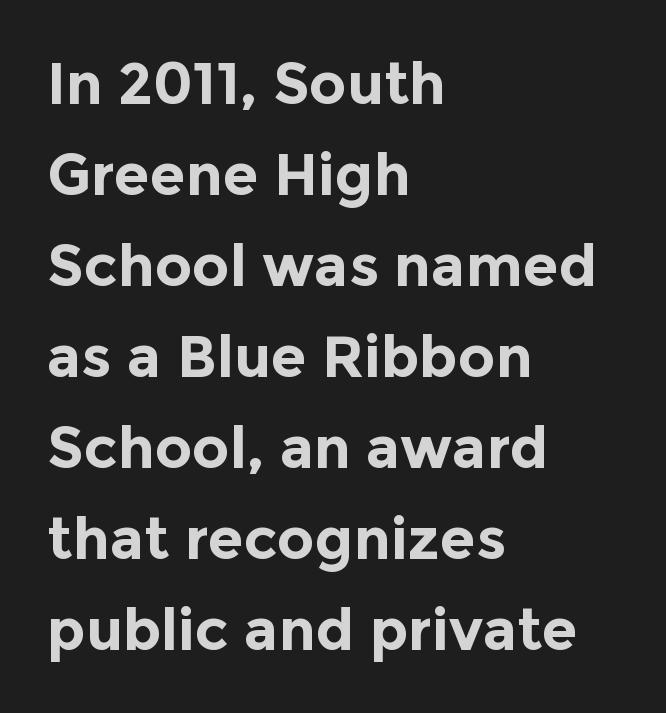
Q: Is the text bold? A: Yes.
Q: Is the text italic (slanted)? A: No, it is upright.
Q: Is the typeface a serif or a sans-serif typeface? A: Sans-serif.
Q: Is the text underlined? A: No.
Q: How is the paragraph aligned? A: Left-aligned.
Q: Is the spacing between letters normal or unusually wide? A: Normal.
Q: Is the spacing between lines tight, normal or loose? A: Normal.
Q: Width (condensed, normal, or wide)? A: Normal.
Q: x-height? A: Medium.
Q: Monospaced? A: No.
